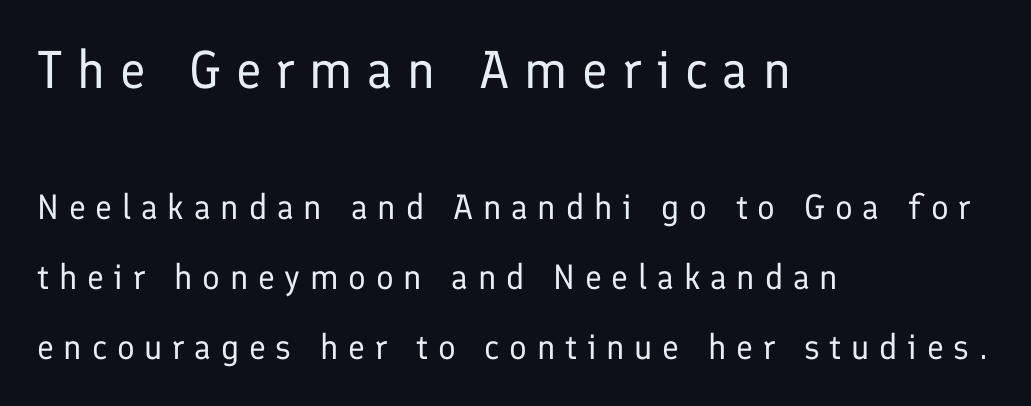
The image shows 53 px regular-weight sans-serif type, upright; set left-aligned, loose line spacing (2.0x), unusually wide letter spacing (+0.28 em), not underlined; the first (top) block is 1.51x larger; low stroke contrast and a medium x-height.
